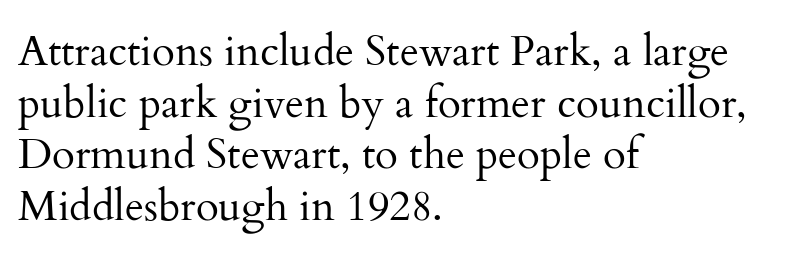
The passage is arranged the way most books set body copy — flush left. Note the varied advance widths — an 'i' is clearly narrower than an 'm'. Bare-footed words on every line. Honestly, the letter spacing is just normal — you wouldn't notice it.
